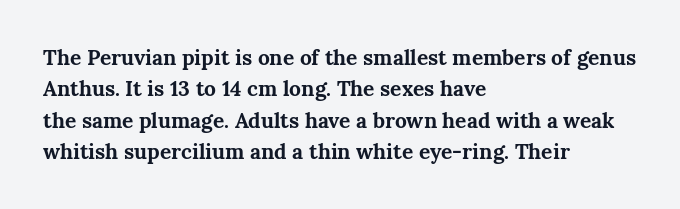
Q: Is the text bold? A: Yes.
Q: Is the text italic (slanted)? A: No, it is upright.
Q: Is the text underlined? A: No.
Q: How is the paragraph aligned? A: Left-aligned.
Q: Is the spacing between letters normal or unusually wide? A: Normal.
Q: Is the spacing between lines tight, normal or loose? A: Normal.
